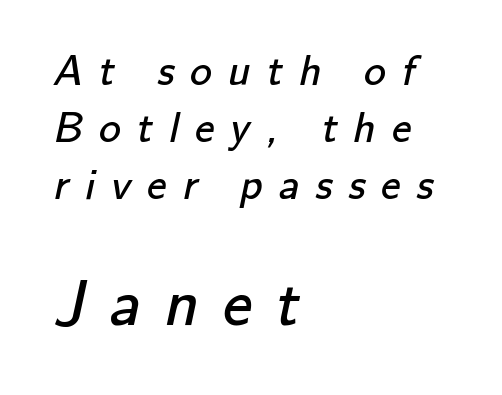
The image shows 66 px regular-weight sans-serif type; set left-aligned, normal line spacing (1.29x), unusually wide letter spacing (+0.36 em), not underlined; the second (bottom) block is 1.5x larger; low stroke contrast and a small x-height.
